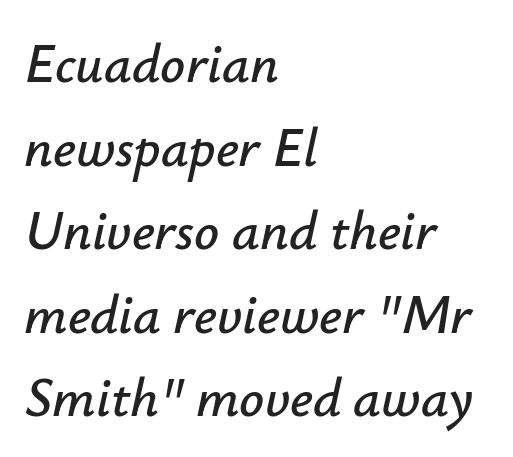
Varying glyph widths throughout — classic text-font behaviour. Short note: letters normally spaced. The glyphs are unaccompanied by any horizontal stroke below them. Successive baselines arrive at the customary interval. Horizontally, the lines are justified to the leading edge only.
